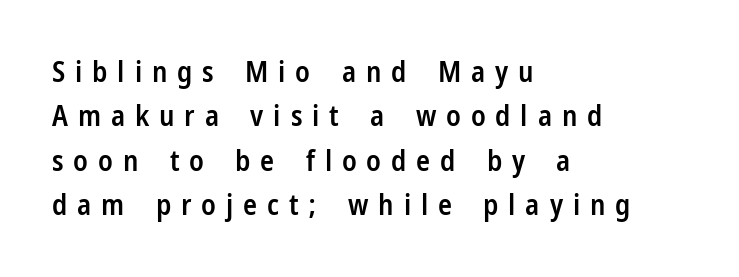
{"serif": "no", "italic": "no", "bold": "semi", "weight": "semibold", "width": "condensed", "stroke_contrast": "low", "x_height": "medium", "monospaced": "no", "underline": "no", "align": "left", "line_spacing": "normal", "line_spacing_ratio": 1.53, "letter_spacing": "wide", "letter_spacing_em": 0.34, "glyph_px": 29}
